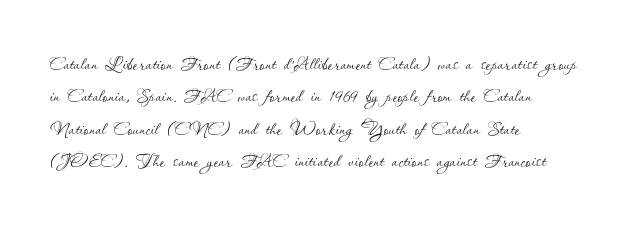
{"bold": "no", "underline": "no", "align": "left", "line_spacing": "normal", "line_spacing_ratio": 1.3, "letter_spacing": "normal", "letter_spacing_em": 0.0, "glyph_px": 25}
